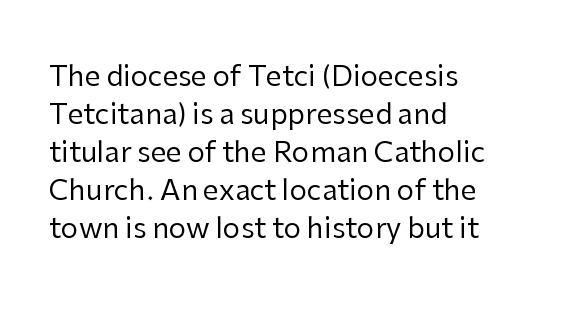
Q: Is the text bold? A: No.
Q: Is the text italic (slanted)? A: No, it is upright.
Q: Is the typeface a serif or a sans-serif typeface? A: Sans-serif.
Q: Is the text underlined? A: No.
Q: How is the paragraph aligned? A: Left-aligned.
Q: Is the spacing between letters normal or unusually wide? A: Normal.
Q: Is the spacing between lines tight, normal or loose? A: Normal.
Q: Width (condensed, normal, or wide)? A: Normal.
Q: Stroke contrast? A: Low.
Q: x-height? A: Medium.
Q: Monospaced? A: No.
